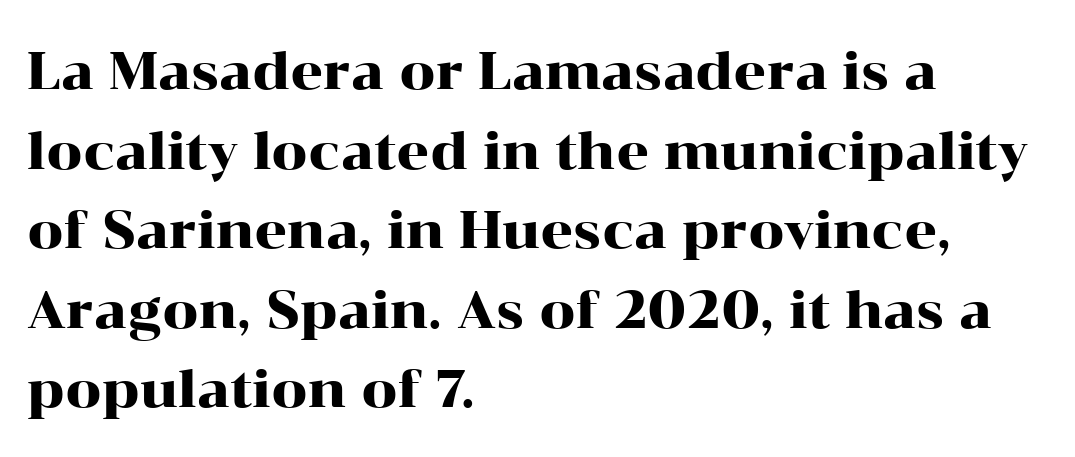
Q: Is the text italic (slanted)? A: No, it is upright.
Q: Is the typeface a serif or a sans-serif typeface? A: Serif.
Q: Is the text underlined? A: No.
Q: How is the paragraph aligned? A: Left-aligned.
Q: Is the spacing between letters normal or unusually wide? A: Normal.
Q: Is the spacing between lines tight, normal or loose? A: Normal.
Q: Width (condensed, normal, or wide)? A: Wide.
Q: Stroke contrast? A: High.
Q: x-height? A: Medium.
Q: Monospaced? A: No.
